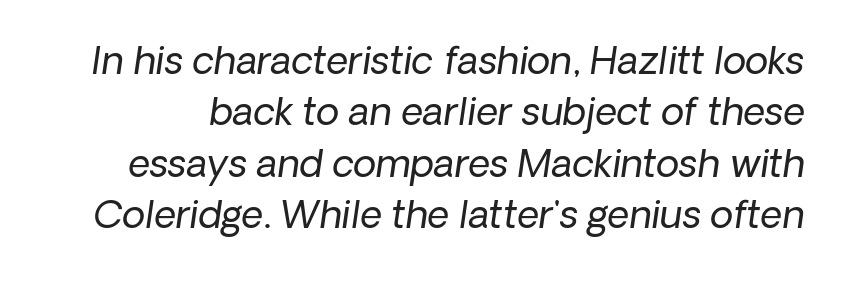
Does extra space separate the letters? No, they use regular spacing. The whole block is typeset with a tilt. Leading matches the norm, producing a regular column. Bold? No — there's no thickening of the strokes.
